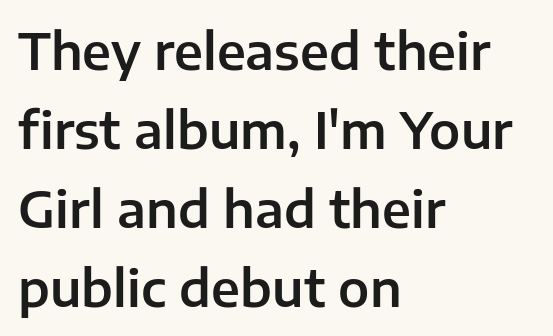
The image shows 50 px sans-serif type, upright; set left-aligned, normal line spacing (1.58x), normal letter spacing, not underlined; low stroke contrast and a medium x-height.
